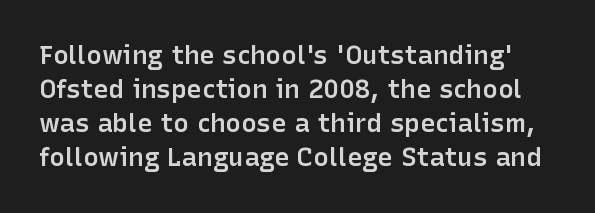
Italic: no, the glyphs are upright roman. Check the space under the baseline: it is left empty. Notice how descenders clear the ascenders below comfortably — that's standard leading. Characters follow at the spacing the type designer built in. Set as a demibold, roughly 600 on the weight scale.
